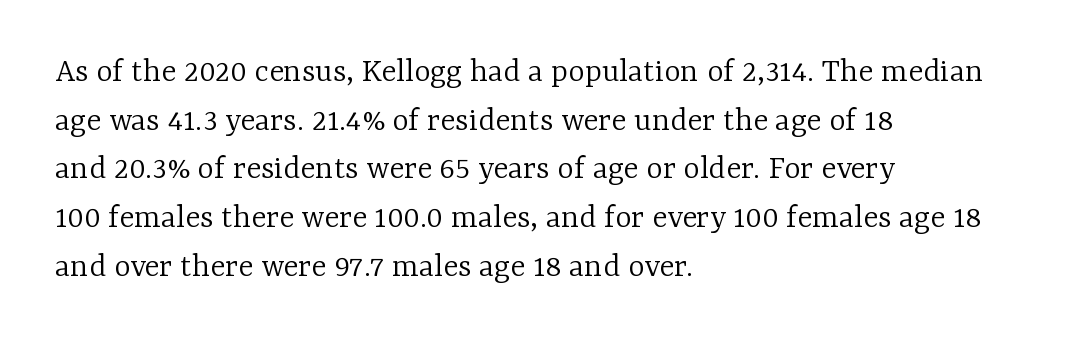
The rendering uses a moderate line-height, typical for paragraphs. When letters stand straight like this, we call the style roman or upright. Tracking value appears to be zero — textbook default spacing. The foot of each line stays bare and open. The rendering uses natural spacing where letterforms have individual widths.
